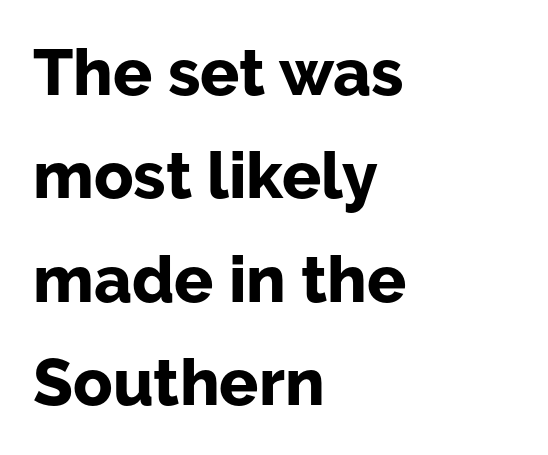
The image shows 65 px bold sans-serif type, upright; set left-aligned, normal line spacing (1.59x), normal letter spacing, not underlined; low stroke contrast and a medium x-height.
